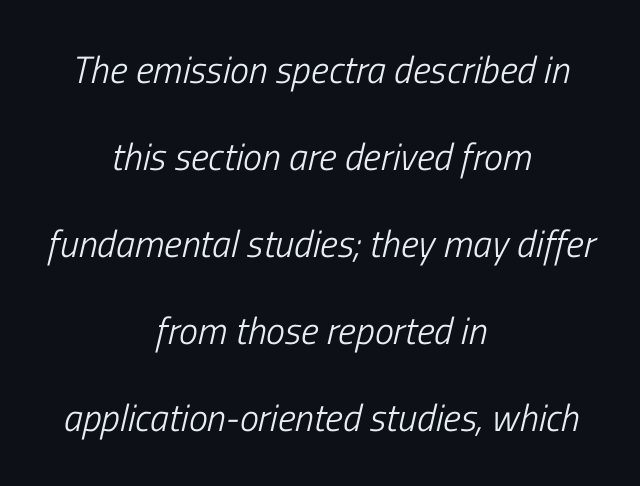
Line starts and ends both wander, symmetrically. Short note: letters normally spaced. Varying glyph widths throughout — classic text-font behaviour. Honestly, the rows look like they've been pulled way apart. The lettering tilts uniformly, giving the passage an italic look.
